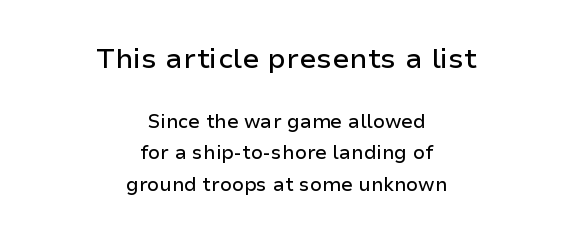
The type family on display is of the sans-serif kind. Here the first block reads like a headline and the second like body copy. Evenly set lines give the paragraph a standard silhouette. Descenders hang freely into open space.
